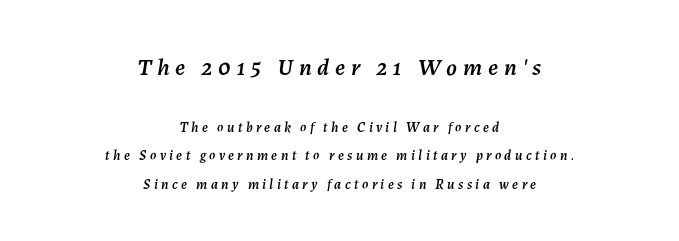
{"italic": "yes", "lean": "right", "slant_degrees": 7, "underline": "no", "align": "center", "line_spacing": "loose", "line_spacing_ratio": 2.03, "letter_spacing": "wide", "letter_spacing_em": 0.24, "larger_block": "first", "size_ratio": 1.71, "glyph_px": 24}
